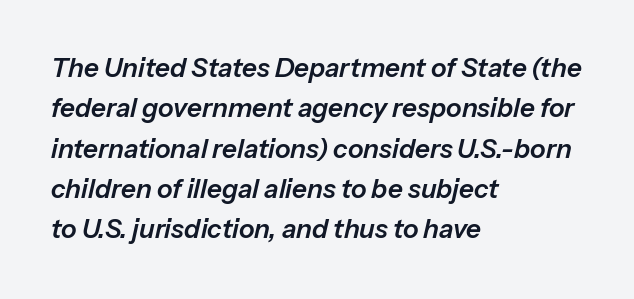
Q: Is the text italic (slanted)? A: Yes, it leans right by about 13 degrees.
Q: Is the text underlined? A: No.
Q: How is the paragraph aligned? A: Left-aligned.
Q: Is the spacing between letters normal or unusually wide? A: Normal.
Q: Is the spacing between lines tight, normal or loose? A: Normal.
